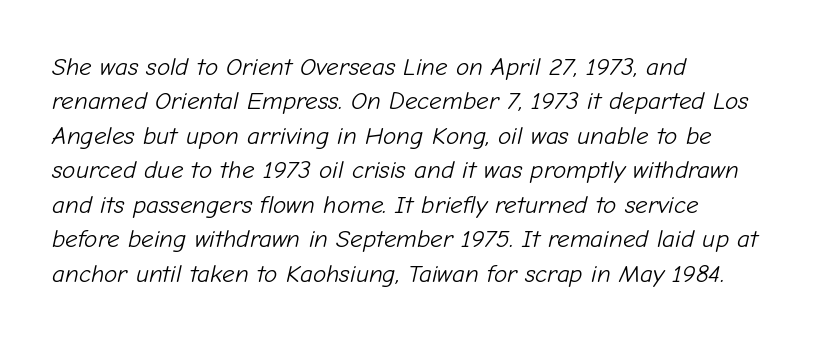
Q: Is the text bold? A: No.
Q: Is the text italic (slanted)? A: Yes, it leans right by about 12 degrees.
Q: Is the text underlined? A: No.
Q: How is the paragraph aligned? A: Left-aligned.
Q: Is the spacing between letters normal or unusually wide? A: Normal.
Q: Is the spacing between lines tight, normal or loose? A: Normal.
